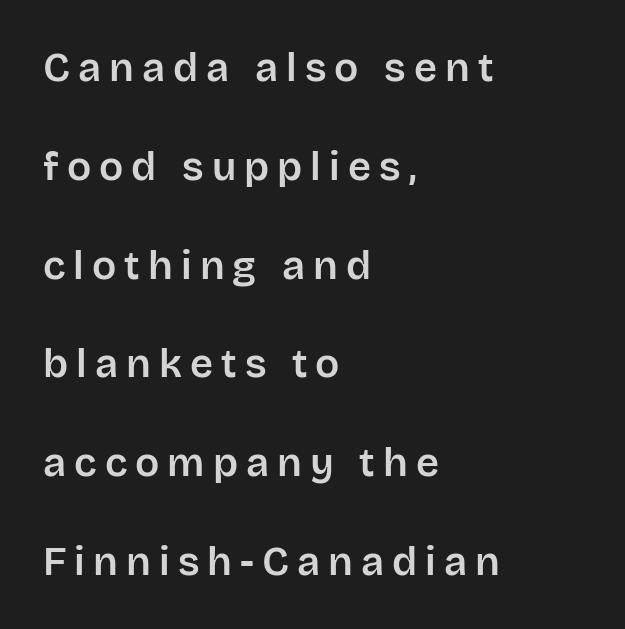
Words float on clear page, feet unadorned. Is there any slant? The stems are plumb. The letters carry no serifs — their stems end cleanly without finishing strokes. The rendering uses natural spacing where letterforms have individual widths. The setting favours the left margin, as ordinary paragraphs usually do. Leading is clearly above the norm, producing a sparse column.
